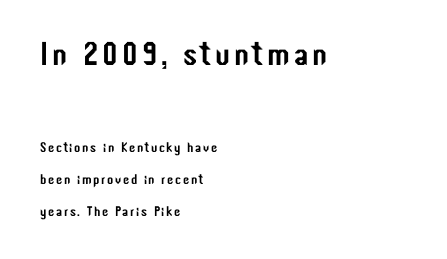
The face used here is a sans, in the tradition of grotesques and geometrics. The strip under each line holds only bare page. Designer's note — italics off, roman on. The letters in the upper block stand taller than those in the block below. The line-height multiplier appears high, well above default.
